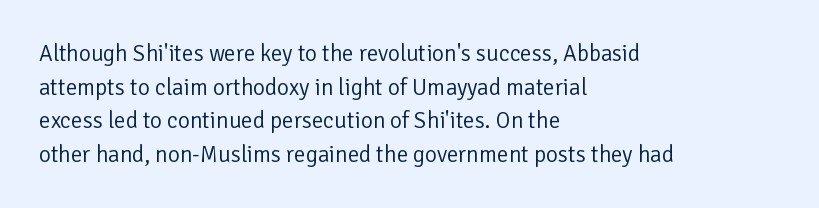
What stands out about the letter spacing? Nothing — it is the standard amount. Type without underlining. You can tell it's not italic because the verticals are truly vertical. Is there much room between lines? A standard amount, neither cramped nor airy.
